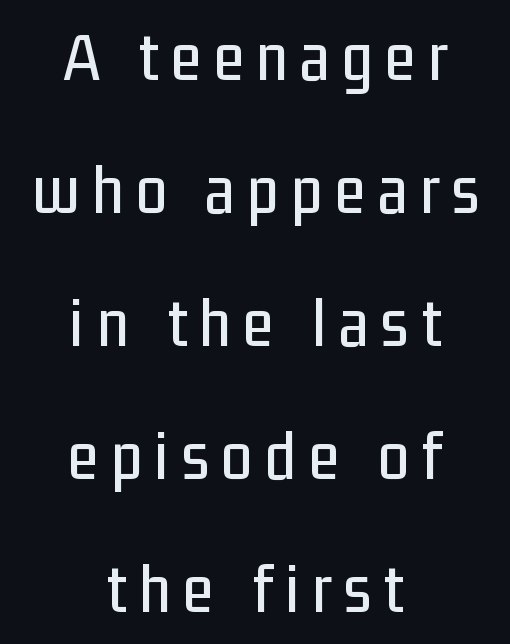
Q: Is the text italic (slanted)? A: No, it is upright.
Q: Is the typeface a serif or a sans-serif typeface? A: Sans-serif.
Q: Is the text underlined? A: No.
Q: How is the paragraph aligned? A: Centered.
Q: Is the spacing between lines tight, normal or loose? A: Loose.
Q: Width (condensed, normal, or wide)? A: Condensed.
Q: Stroke contrast? A: Low.
Q: x-height? A: Medium.
Q: Monospaced? A: No.
